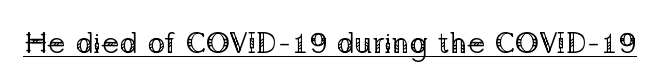
{"serif": "yes", "italic": "no", "bold": "no", "weight": "regular", "width": "normal", "stroke_contrast": "low", "x_height": "medium", "monospaced": "no", "underline": "yes", "letter_spacing": "normal", "letter_spacing_em": 0.0, "glyph_px": 30}
